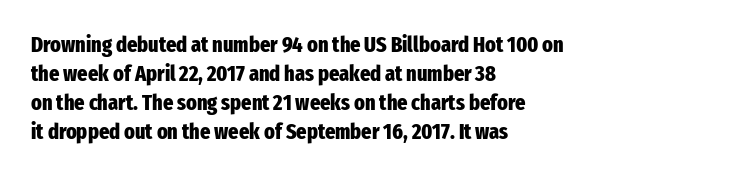
Q: Is the text bold? A: Yes.
Q: Is the text italic (slanted)? A: No, it is upright.
Q: Is the text underlined? A: No.
Q: How is the paragraph aligned? A: Left-aligned.
Q: Is the spacing between letters normal or unusually wide? A: Normal.
Q: Is the spacing between lines tight, normal or loose? A: Normal.
